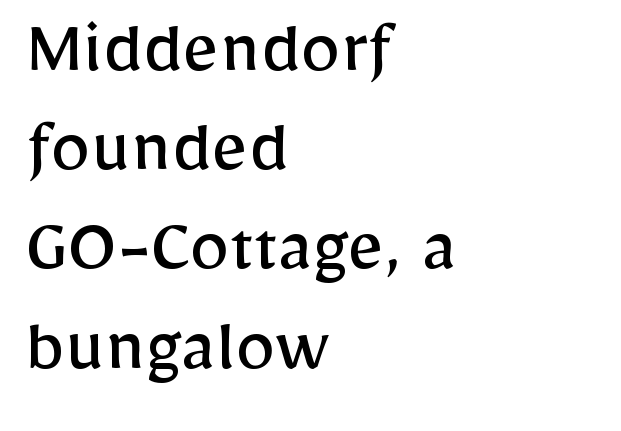
The image shows 80 px regular-weight sans-serif type, upright; set left-aligned, line spacing 1.24x, normal letter spacing, not underlined; low stroke contrast and a medium x-height.
